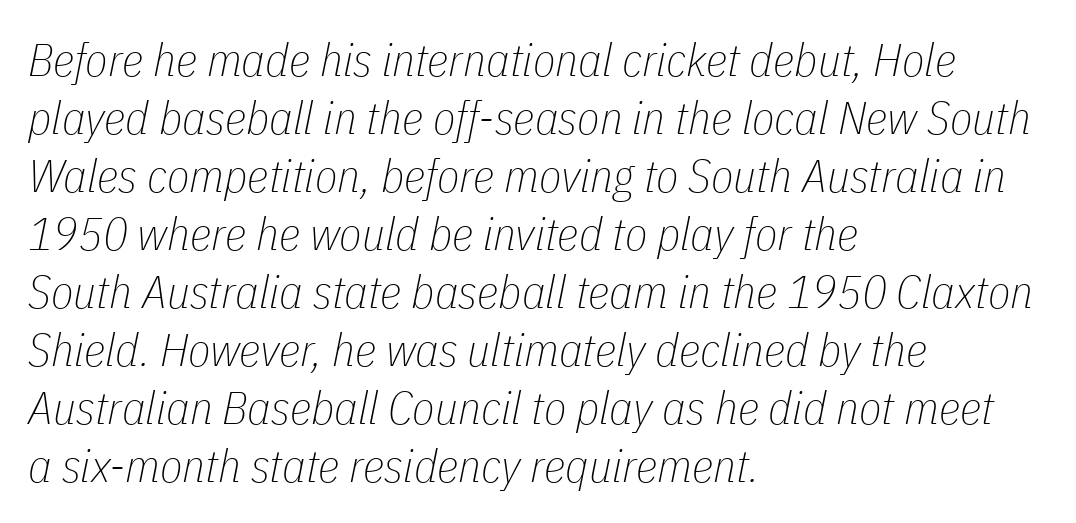
No word sits above an underline. A typesetter would call this zero additional tracking. What's the leading like? Ordinary, nothing unusual. You could not count columns in this text — the font is proportionally spaced. You can tell it's italic because the verticals aren't actually vertical. Weight class: somewhere from thin through regular.
